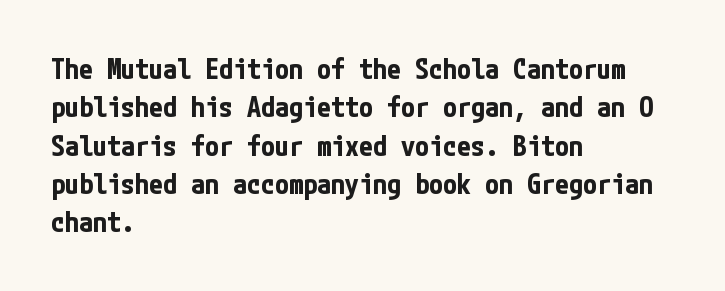
The image shows 28 px bold, condensed sans-serif type, upright; set left-aligned, normal line spacing (1.37x), normal letter spacing, not underlined; low stroke contrast and a medium x-height.
